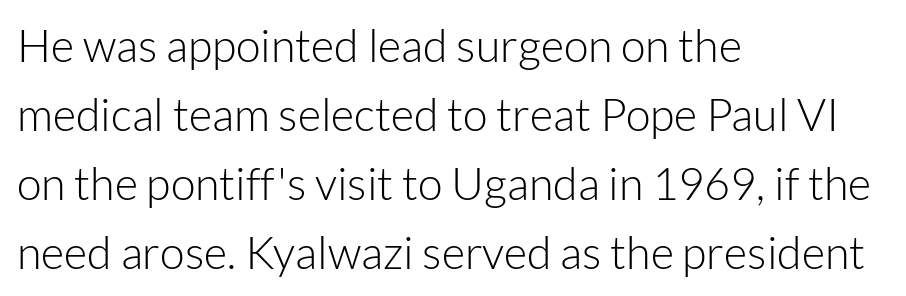
Q: Is the text bold? A: No.
Q: Is the text italic (slanted)? A: No, it is upright.
Q: Is the typeface a serif or a sans-serif typeface? A: Sans-serif.
Q: Is the text underlined? A: No.
Q: How is the paragraph aligned? A: Left-aligned.
Q: Is the spacing between letters normal or unusually wide? A: Normal.
Q: Is the spacing between lines tight, normal or loose? A: Normal.
Q: Width (condensed, normal, or wide)? A: Normal.
Q: Stroke contrast? A: Low.
Q: x-height? A: Medium.
Q: Monospaced? A: No.
